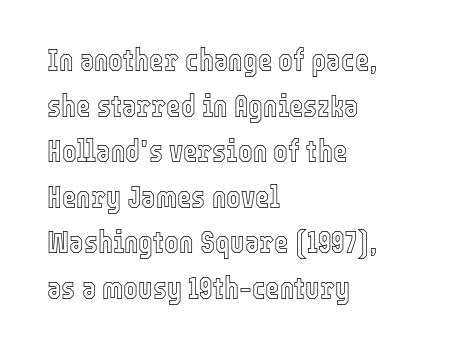
{"italic": "no", "width": "condensed", "x_height": "medium", "monospaced": "no", "underline": "no", "align": "left", "line_spacing": "normal", "line_spacing_ratio": 1.47, "letter_spacing": "normal", "letter_spacing_em": 0.0, "glyph_px": 31}
